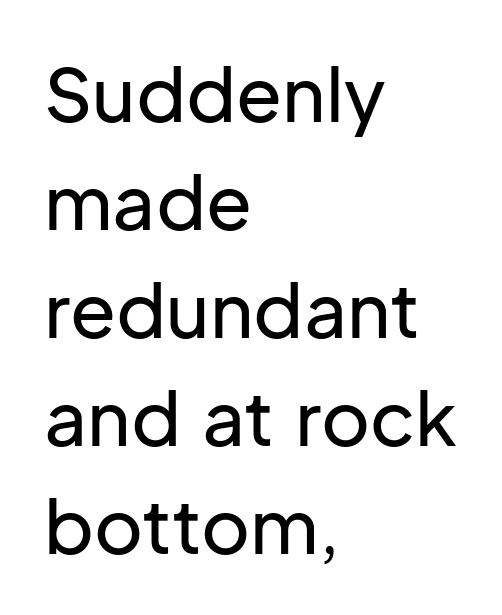
The image shows 75 px sans-serif type, upright; set left-aligned, normal line spacing (1.44x), normal letter spacing, not underlined; low stroke contrast and a medium x-height.
